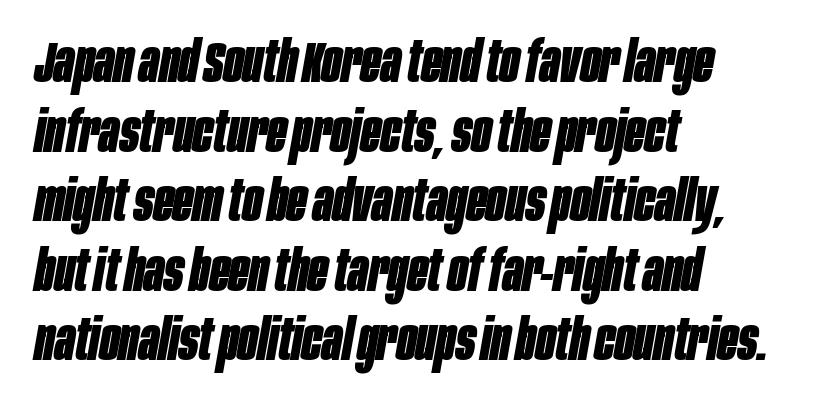
{"italic": "yes", "lean": "right", "slant_degrees": 10, "bold": "yes", "weight": "bold", "width": "condensed", "stroke_contrast": "low", "x_height": "large", "monospaced": "no", "underline": "no", "align": "left", "line_spacing_ratio": 1.2, "letter_spacing": "normal", "letter_spacing_em": 0.0, "glyph_px": 58}
